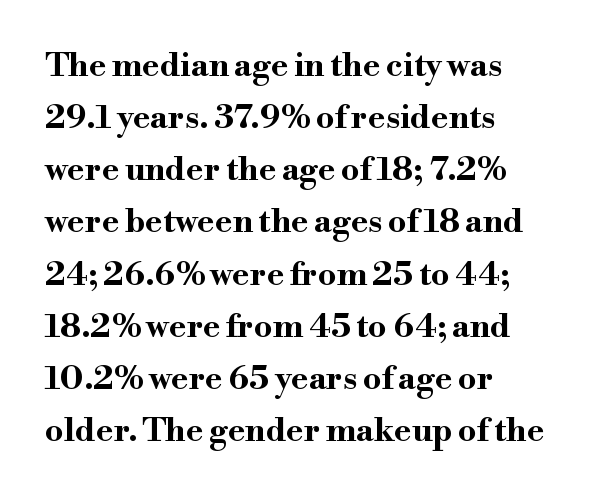
{"serif": "yes", "italic": "no", "bold": "yes", "weight": "bold", "width": "wide", "stroke_contrast": "high", "x_height": "small", "monospaced": "no", "underline": "no", "align": "left", "line_spacing": "normal", "line_spacing_ratio": 1.58, "letter_spacing": "normal", "letter_spacing_em": 0.0, "glyph_px": 33}
